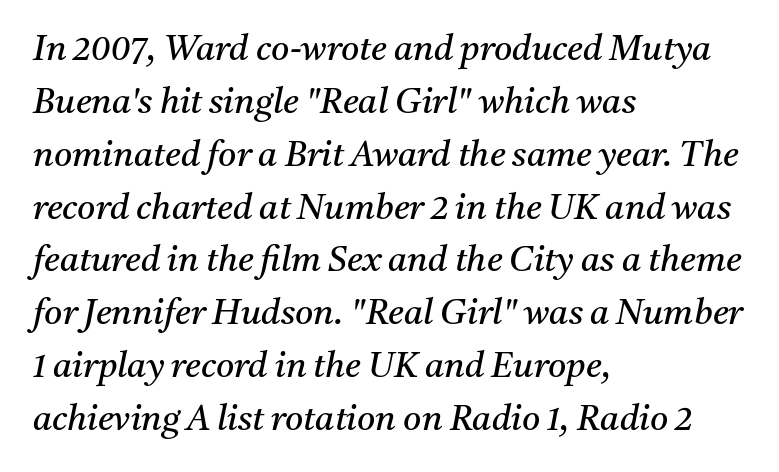
{"serif": "yes", "italic": "yes", "lean": "right", "slant_degrees": 11, "bold": "no", "weight": "regular", "width": "normal", "stroke_contrast": "medium", "x_height": "medium", "monospaced": "no", "underline": "no", "align": "left", "line_spacing": "normal", "line_spacing_ratio": 1.51, "letter_spacing": "normal", "letter_spacing_em": 0.0, "glyph_px": 35}
